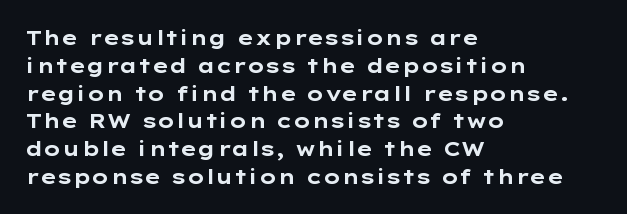
Is there any slant? The stems are plumb. Notice how thick the strokes are: this is what a full bold looks like. The vertical gap from one line to the next is medium. Leftover space on each line is placed entirely after the last word. The zone under the glyphs is completely vacant.
